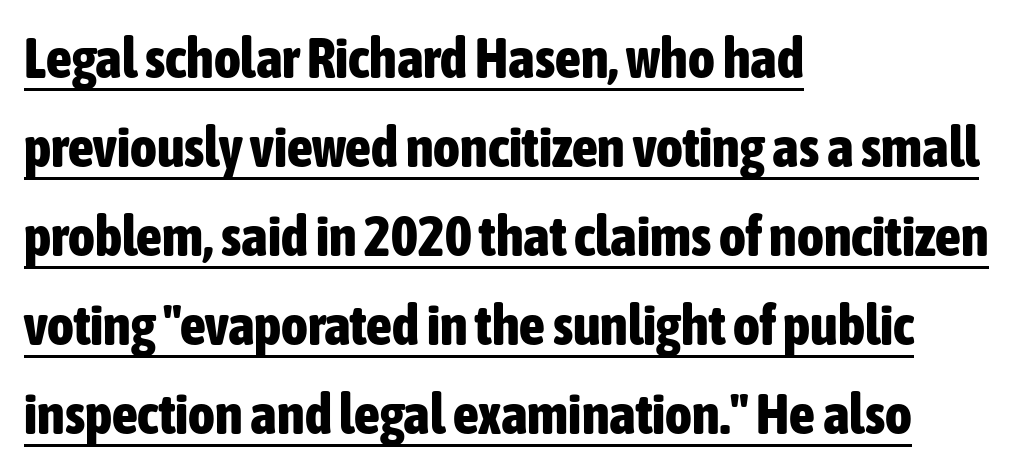
Q: Is the text bold? A: Yes.
Q: Is the text italic (slanted)? A: No, it is upright.
Q: Is the typeface a serif or a sans-serif typeface? A: Sans-serif.
Q: Is the text underlined? A: Yes.
Q: How is the paragraph aligned? A: Left-aligned.
Q: Is the spacing between letters normal or unusually wide? A: Normal.
Q: Is the spacing between lines tight, normal or loose? A: Normal.
Q: Width (condensed, normal, or wide)? A: Condensed.
Q: Stroke contrast? A: Low.
Q: x-height? A: Medium.
Q: Monospaced? A: No.
